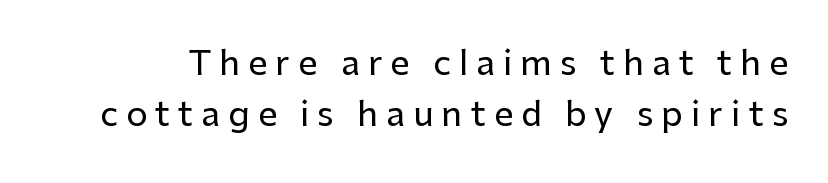
{"serif": "no", "italic": "no", "width": "normal", "stroke_contrast": "low", "x_height": "medium", "monospaced": "no", "underline": "no", "line_spacing": "normal", "line_spacing_ratio": 1.49, "letter_spacing": "wide", "letter_spacing_em": 0.24, "glyph_px": 34}
